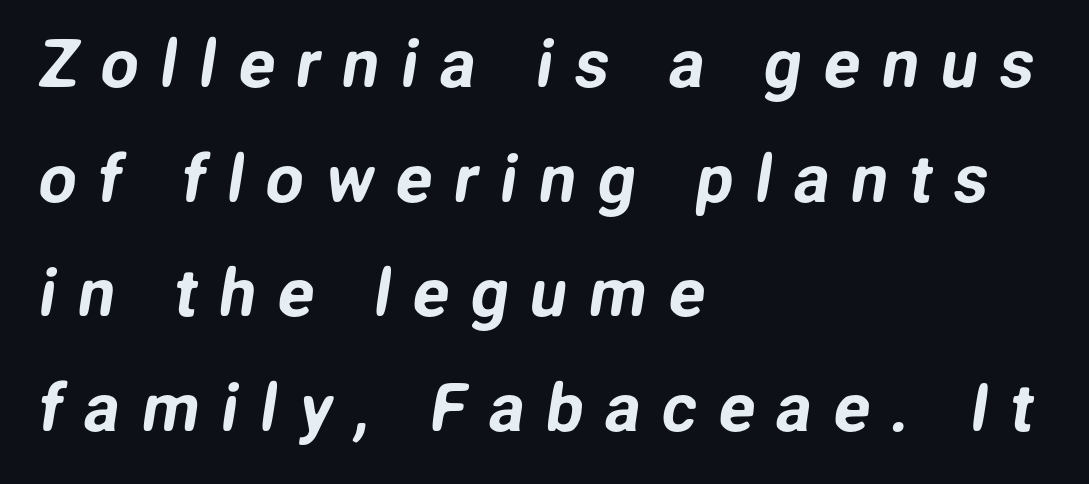
{"serif": "no", "width": "normal", "stroke_contrast": "low", "x_height": "medium", "monospaced": "no", "underline": "no", "align": "left", "line_spacing_ratio": 1.71, "letter_spacing": "wide", "letter_spacing_em": 0.32, "glyph_px": 67}
